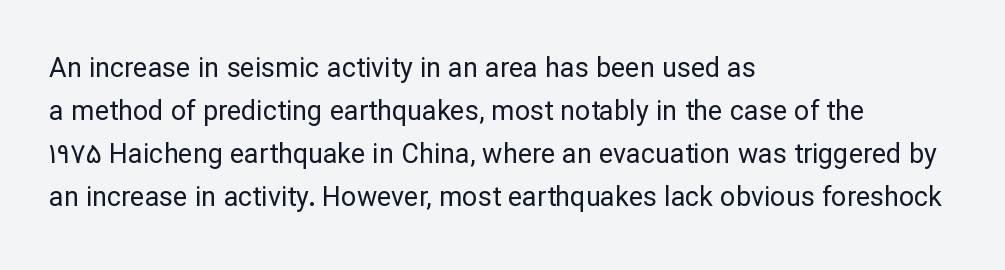
{"italic": "no", "bold": "no", "underline": "no", "align": "left", "line_spacing": "normal", "line_spacing_ratio": 1.59, "letter_spacing": "normal", "letter_spacing_em": 0.0, "glyph_px": 27}
